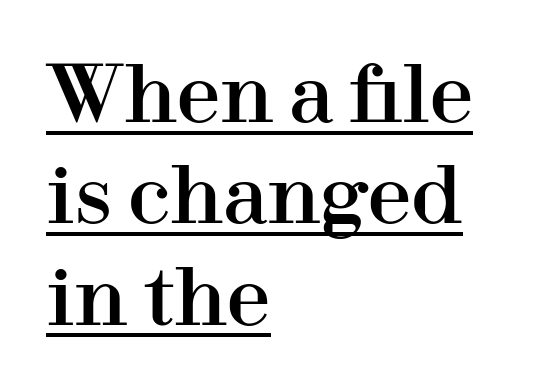
Are there feet on the stems? There are — it's a serif. The rendering keeps characters at their native spacing. Character widths vary here, with narrow letters taking less room than wide ones. Reading down the block, your eye returns to a fixed left position each line. The rendered words wear a rule along their underside.
